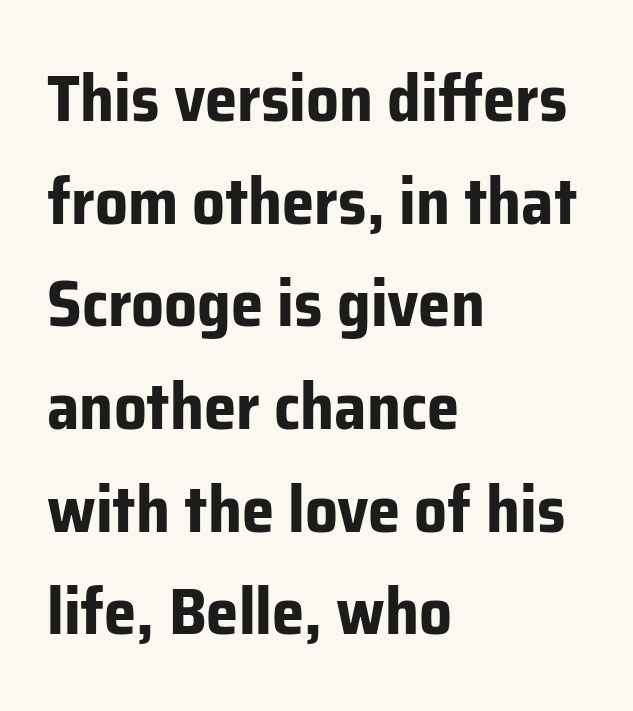
Where is the straight margin? On the left. Proportional: the letters do not fall into vertical columns. The lettering holds an erect, upright posture throughout. Has an underline been added? It has not.
